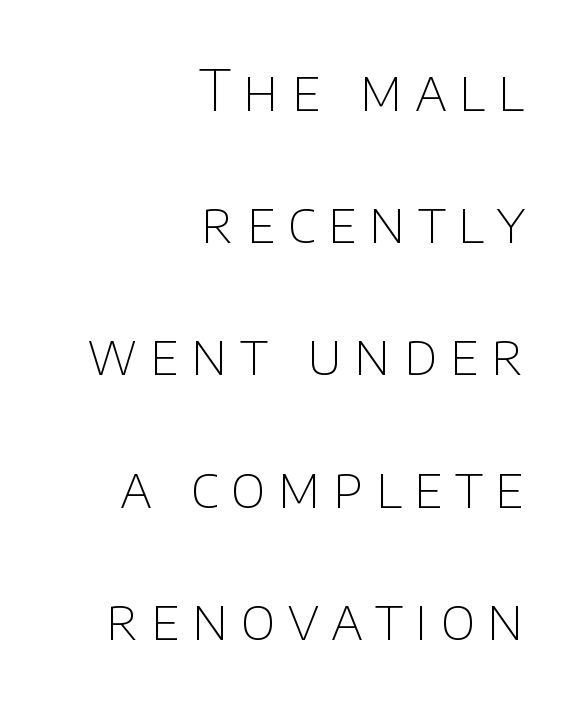
The image shows 57 px thin sans-serif type, upright; set right-aligned, loose line spacing (2.32x), unusually wide letter spacing (+0.22 em), not underlined; low stroke contrast and a large x-height.
